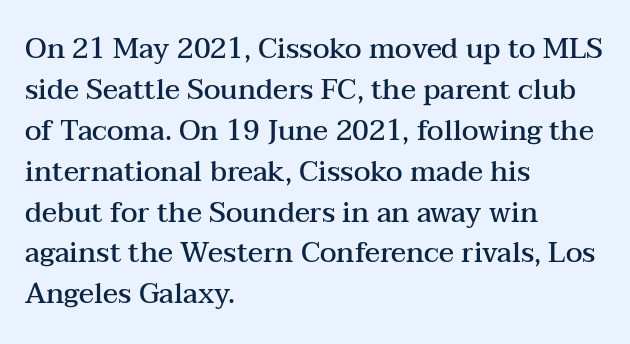
Q: Is the text bold? A: Semi-bold.
Q: Is the text italic (slanted)? A: No, it is upright.
Q: Is the typeface a serif or a sans-serif typeface? A: Serif.
Q: Is the text underlined? A: No.
Q: How is the paragraph aligned? A: Left-aligned.
Q: Is the spacing between letters normal or unusually wide? A: Normal.
Q: Is the spacing between lines tight, normal or loose? A: Normal.
Q: Width (condensed, normal, or wide)? A: Wide.
Q: Stroke contrast? A: Medium.
Q: x-height? A: Medium.
Q: Monospaced? A: No.
